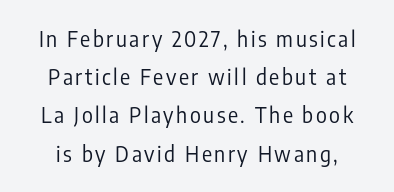
Weight: regular or lighter. The strip under each line holds only bare page. Posture: vertical.
